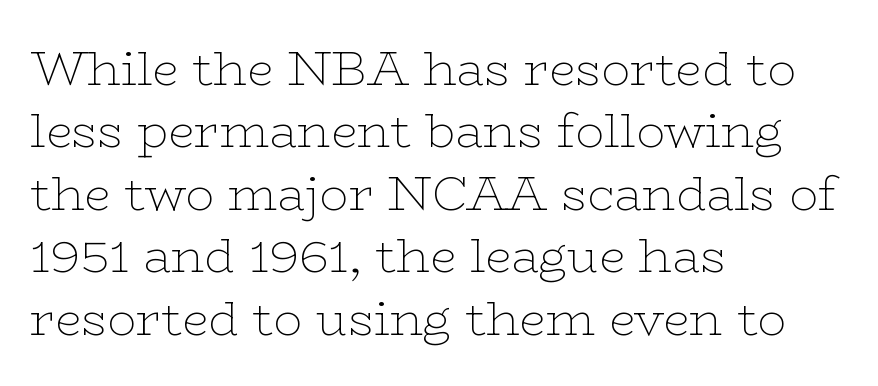
The font is comparable to plain body text, perhaps lighter. A typesetter would call this proportional, since set widths differ per character. A bare baseline throughout the passage. Observe the ordinary spacing: letters are neighbours, not strangers. Successive baselines arrive at the customary interval. Classification — serif.
